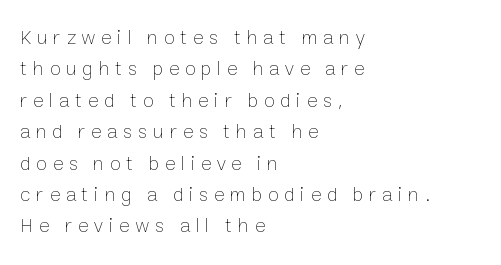
It's the straight-up-and-down kind of type. Is this a heavy cut? Hardly; it is regular or lighter. The specimen omits any rule beneath the text block's lines. What stands out about the letter spacing? Its width — letters are far apart. Alignment: flush left. Baseline-to-baseline distance is the conventional proportion of letter height.
